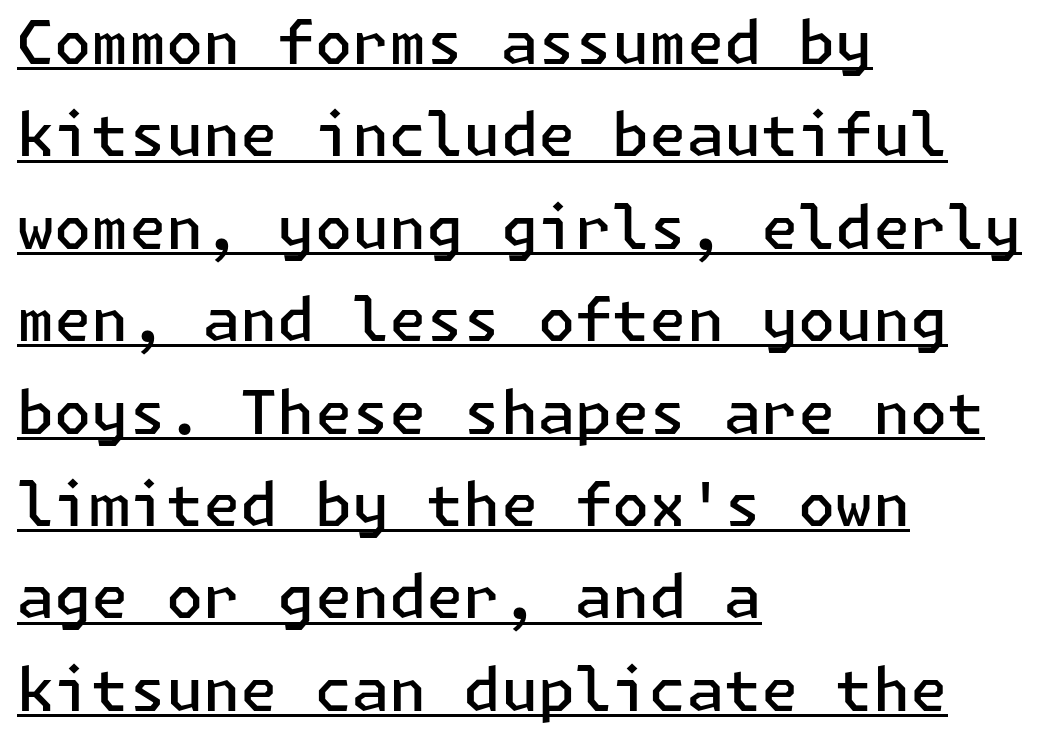
Q: Is the text bold? A: Semi-bold.
Q: Is the text italic (slanted)? A: No, it is upright.
Q: Is the typeface a serif or a sans-serif typeface? A: Sans-serif.
Q: Is the text underlined? A: Yes.
Q: How is the paragraph aligned? A: Left-aligned.
Q: Is the spacing between letters normal or unusually wide? A: Normal.
Q: Is the spacing between lines tight, normal or loose? A: Normal.
Q: Width (condensed, normal, or wide)? A: Normal.
Q: Stroke contrast? A: Low.
Q: x-height? A: Medium.
